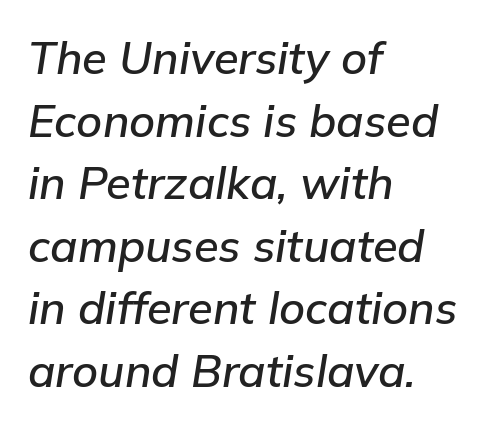
The image shows 45 px text type, italic (leaning right); set left-aligned, normal line spacing (1.39x), normal letter spacing, not underlined; low stroke contrast and a medium x-height.
